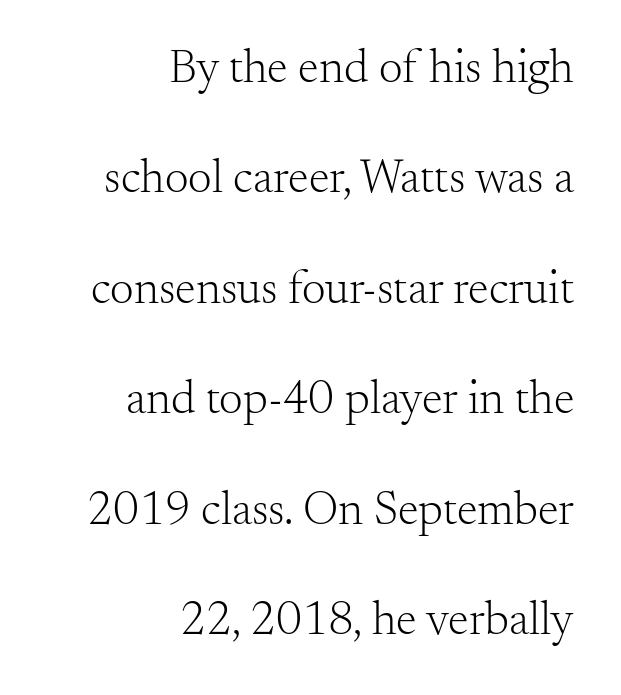
Q: Is the text bold? A: No.
Q: Is the text italic (slanted)? A: No, it is upright.
Q: Is the typeface a serif or a sans-serif typeface? A: Serif.
Q: Is the text underlined? A: No.
Q: How is the paragraph aligned? A: Right-aligned.
Q: Is the spacing between letters normal or unusually wide? A: Normal.
Q: Is the spacing between lines tight, normal or loose? A: Loose.
Q: Width (condensed, normal, or wide)? A: Normal.
Q: Stroke contrast? A: Medium.
Q: x-height? A: Small.
Q: Monospaced? A: No.
